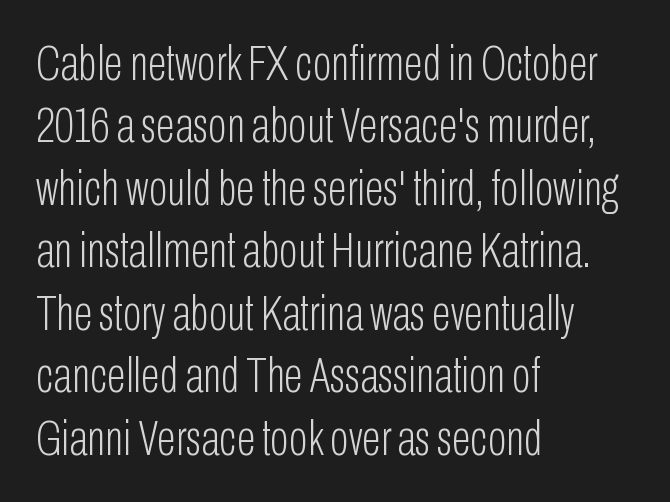
{"serif": "no", "italic": "no", "bold": "no", "weight": "light", "width": "condensed", "stroke_contrast": "low", "x_height": "medium", "monospaced": "no", "underline": "no", "align": "left", "line_spacing": "normal", "line_spacing_ratio": 1.25, "letter_spacing": "normal", "letter_spacing_em": 0.0, "glyph_px": 50}
